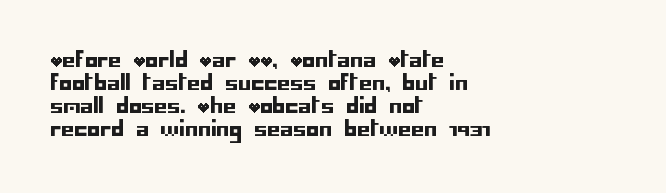
{"italic": "no", "underline": "no", "align": "left", "line_spacing": "tight", "line_spacing_ratio": 1.09, "letter_spacing": "normal", "letter_spacing_em": 0.0, "glyph_px": 21}
